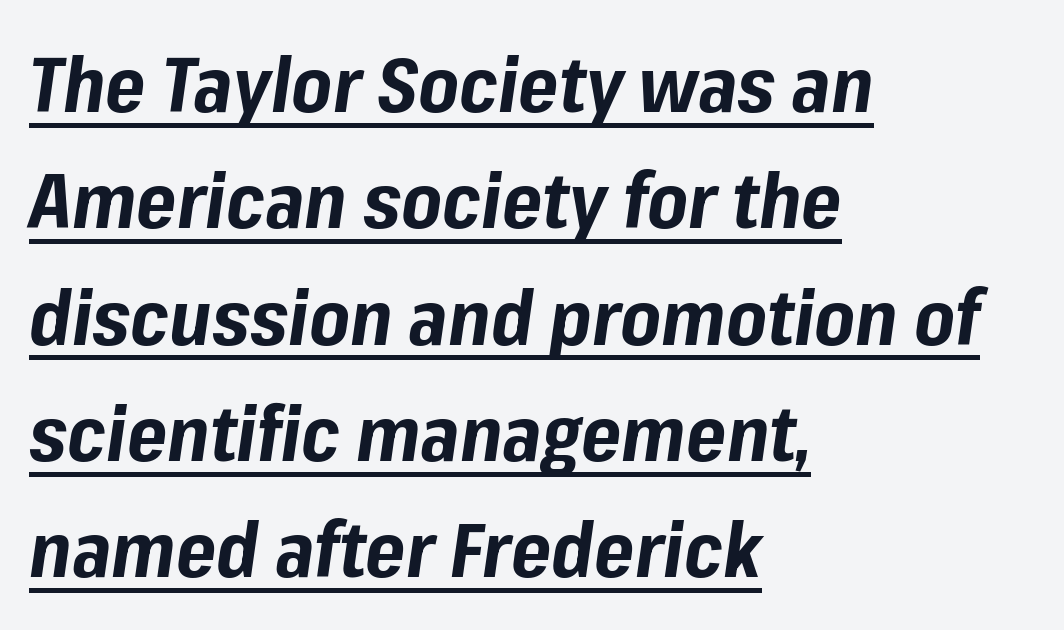
The image shows 77 px bold type, italic (leaning right); set left-aligned, normal line spacing (1.51x), normal letter spacing, underlined; low stroke contrast and a medium x-height.
